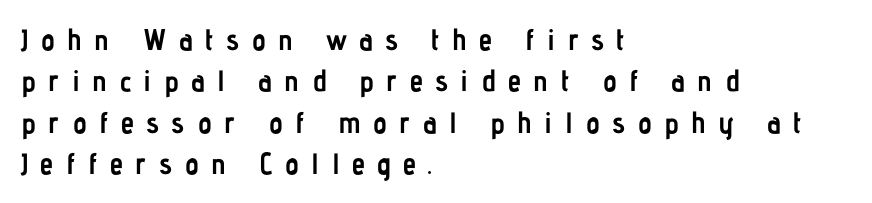
Q: Is the text bold? A: Yes.
Q: Is the text italic (slanted)? A: No, it is upright.
Q: Is the typeface a serif or a sans-serif typeface? A: Sans-serif.
Q: Is the text underlined? A: No.
Q: How is the paragraph aligned? A: Left-aligned.
Q: Is the spacing between letters normal or unusually wide? A: Unusually wide.
Q: Is the spacing between lines tight, normal or loose? A: Normal.
Q: Width (condensed, normal, or wide)? A: Condensed.
Q: Stroke contrast? A: Low.
Q: x-height? A: Medium.
Q: Monospaced? A: No.
